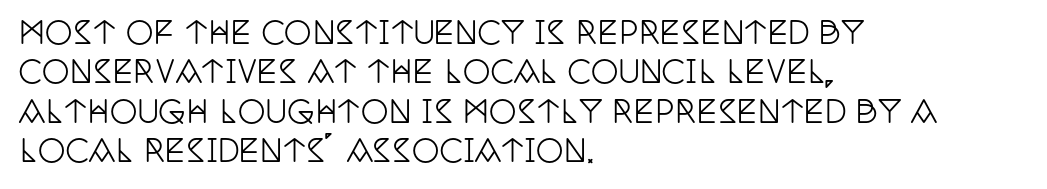
Each letter keeps its own natural width here, so spacing adapts to shape. What's the leading like? Ordinary, nothing unusual. The specimen omits any rule beneath the text block's lines. The tracking reads as untouched default to a designer's eye. Notice how the passage keeps a crisp vertical edge on the left only.
